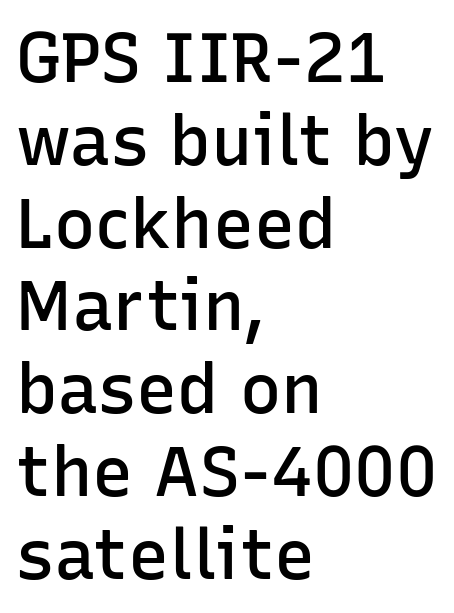
On the weight axis this lands at semibold, roughly 600. Short and long lines alike share a common starting point at left. Bare-footed words on every line. Here the designer chose a conventional face with non-uniform glyph widths. There is no visible air inserted between adjacent glyphs. Style check: upright.
